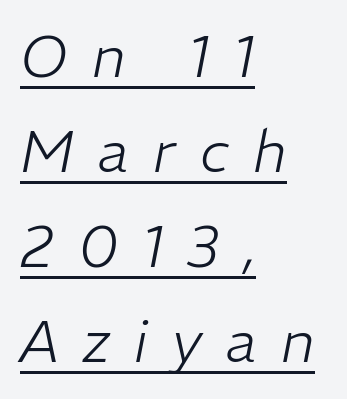
{"italic": "yes", "lean": "right", "slant_degrees": 11, "bold": "no", "weight": "light", "width": "normal", "stroke_contrast": "low", "x_height": "medium", "monospaced": "no", "underline": "yes", "align": "left", "line_spacing": "normal", "line_spacing_ratio": 1.64, "letter_spacing": "wide", "letter_spacing_em": 0.42, "glyph_px": 58}
